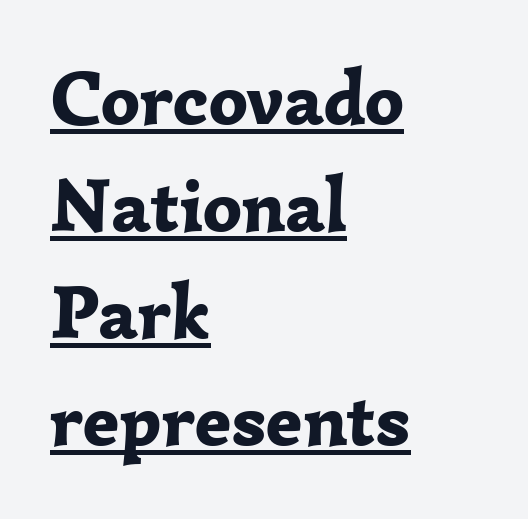
The image shows 76 px bold serif type, upright; set left-aligned, normal line spacing (1.41x), normal letter spacing, underlined; low stroke contrast and a medium x-height.
